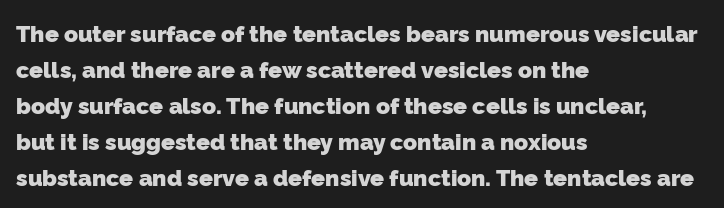
Q: Is the text bold? A: Yes.
Q: Is the text underlined? A: No.
Q: How is the paragraph aligned? A: Left-aligned.
Q: Is the spacing between letters normal or unusually wide? A: Normal.
Q: Is the spacing between lines tight, normal or loose? A: Normal.
